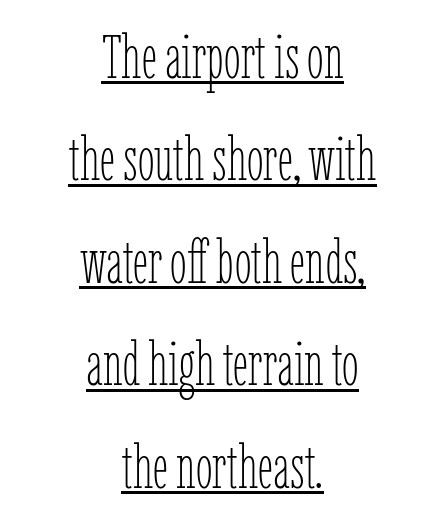
{"italic": "no", "bold": "no", "weight": "thin", "width": "condensed", "stroke_contrast": "low", "x_height": "medium", "monospaced": "no", "underline": "yes", "align": "center", "line_spacing": "normal", "line_spacing_ratio": 1.68, "letter_spacing": "normal", "letter_spacing_em": 0.0, "glyph_px": 61}
